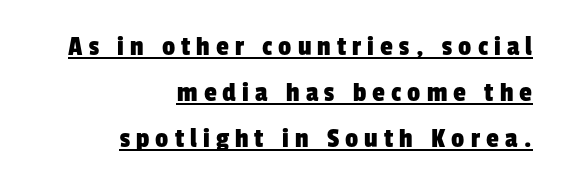
{"serif": "no", "width": "condensed", "stroke_contrast": "low", "x_height": "medium", "monospaced": "no", "underline": "yes", "align": "right", "line_spacing": "normal", "line_spacing_ratio": 1.59, "letter_spacing": "wide", "letter_spacing_em": 0.21, "glyph_px": 29}
